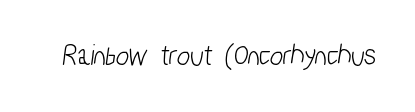
Q: Is the typeface a serif or a sans-serif typeface? A: Sans-serif.
Q: Is the text underlined? A: No.
Q: Is the spacing between letters normal or unusually wide? A: Normal.
Q: Width (condensed, normal, or wide)? A: Condensed.
Q: Stroke contrast? A: Low.
Q: x-height? A: Medium.
Q: Monospaced? A: No.
